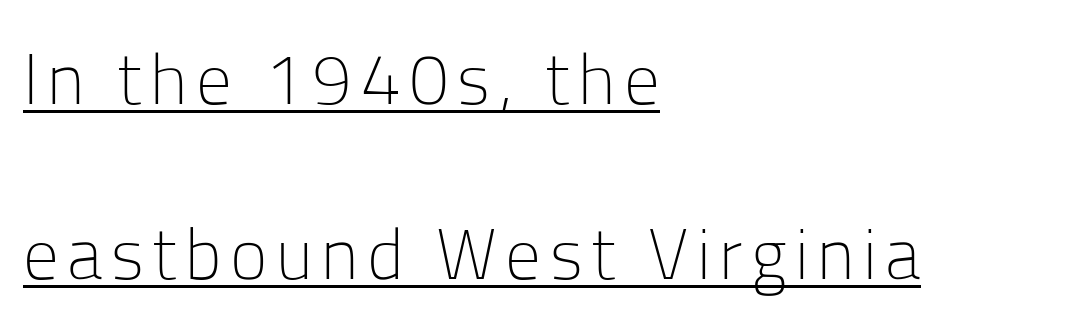
The image shows 71 px light sans-serif type, upright; set left-aligned, loose line spacing (2.46x), underlined; low stroke contrast and a medium x-height.
